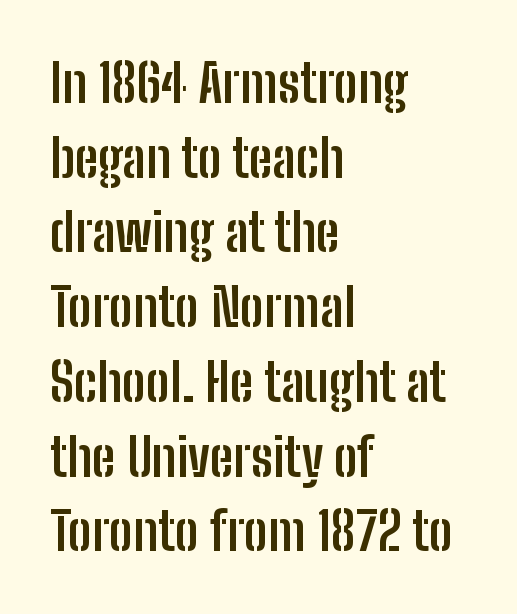
The image shows 53 px semibold, condensed sans-serif type, upright; set left-aligned, normal line spacing (1.41x), normal letter spacing, not underlined; low stroke contrast and a medium x-height.
